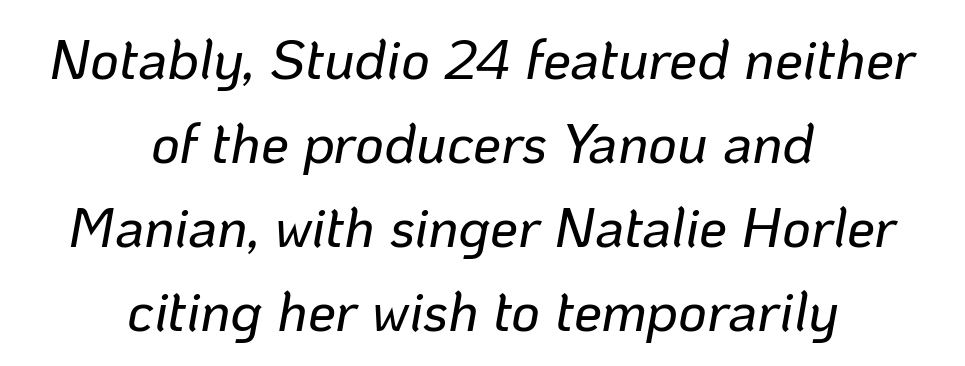
The image shows 56 px text type, italic (leaning right); set centered, normal line spacing (1.5x), normal letter spacing, not underlined; low stroke contrast and a medium x-height.
